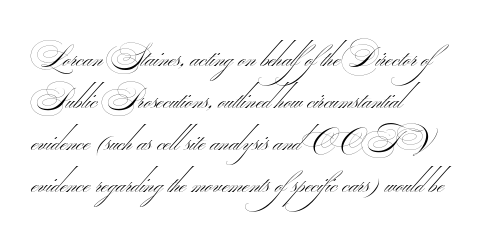
Q: Is the text bold? A: No.
Q: Is the typeface a serif or a sans-serif typeface? A: Sans-serif.
Q: Is the text underlined? A: No.
Q: How is the paragraph aligned? A: Left-aligned.
Q: Is the spacing between letters normal or unusually wide? A: Normal.
Q: Is the spacing between lines tight, normal or loose? A: Normal.
Q: Width (condensed, normal, or wide)? A: Wide.
Q: Stroke contrast? A: Medium.
Q: Monospaced? A: No.
